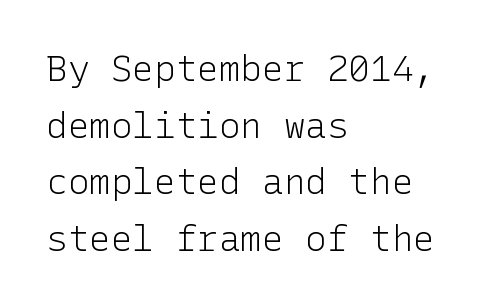
If you measured baseline to baseline, you'd find a middling distance. To sum up the face: it is a sans, with no serifs. No chunkiness to these letters — they're not bold. Reading down the block, your eye returns to a fixed left position each line. Check under the words: just untouched page. Does extra space separate the letters? No, they use regular spacing.
